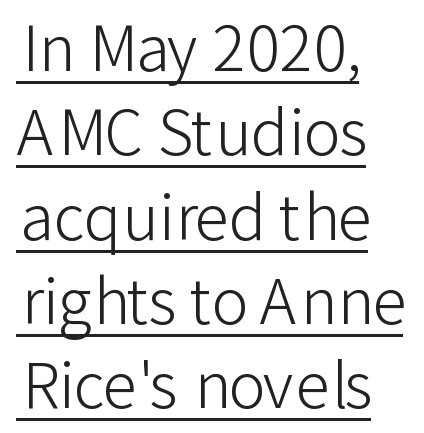
Q: Is the text bold? A: No.
Q: Is the text italic (slanted)? A: No, it is upright.
Q: Is the typeface a serif or a sans-serif typeface? A: Sans-serif.
Q: Is the text underlined? A: Yes.
Q: How is the paragraph aligned? A: Left-aligned.
Q: Is the spacing between letters normal or unusually wide? A: Normal.
Q: Is the spacing between lines tight, normal or loose? A: Normal.
Q: Width (condensed, normal, or wide)? A: Normal.
Q: Stroke contrast? A: Low.
Q: x-height? A: Medium.
Q: Monospaced? A: No.
